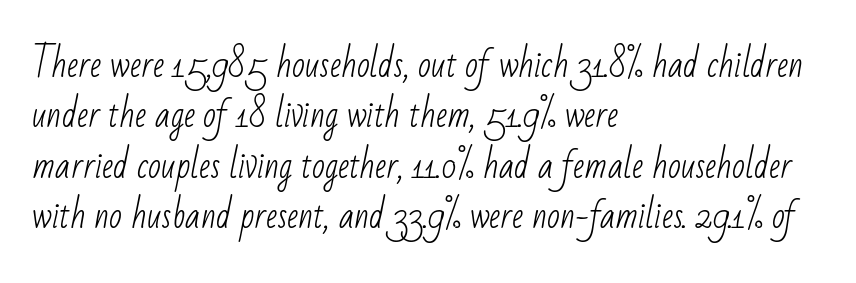
The image shows 34 px light, condensed sans-serif type; set left-aligned, normal line spacing (1.48x), normal letter spacing, not underlined; low stroke contrast and a small x-height.
